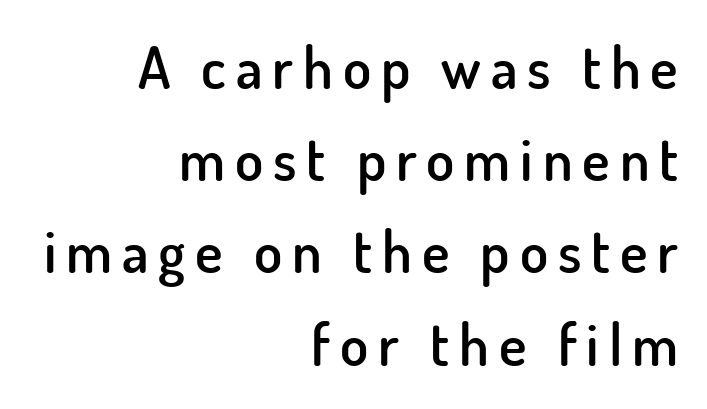
The image shows 58 px semibold sans-serif type, upright; set right-aligned, normal line spacing (1.59x), not underlined; low stroke contrast and a small x-height.
